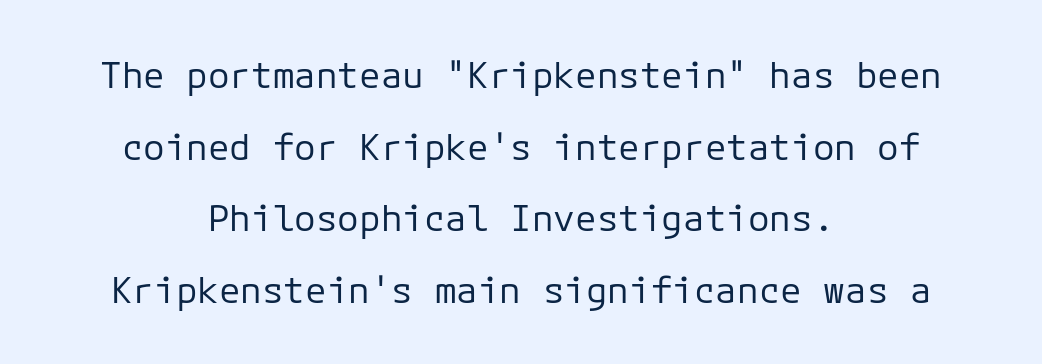
The image shows 36 px regular-weight sans-serif type, upright; set centered, loose line spacing (1.99x), normal letter spacing, not underlined; low stroke contrast and a medium x-height.
